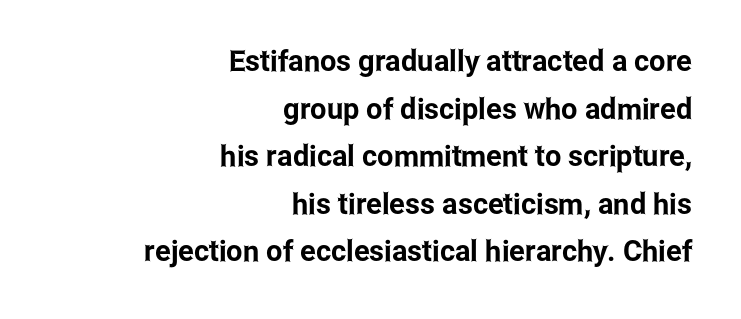
Q: Is the text italic (slanted)? A: No, it is upright.
Q: Is the typeface a serif or a sans-serif typeface? A: Sans-serif.
Q: Is the text underlined? A: No.
Q: How is the paragraph aligned? A: Right-aligned.
Q: Is the spacing between letters normal or unusually wide? A: Normal.
Q: Is the spacing between lines tight, normal or loose? A: Normal.
Q: Width (condensed, normal, or wide)? A: Condensed.
Q: Stroke contrast? A: Low.
Q: x-height? A: Medium.
Q: Monospaced? A: No.
